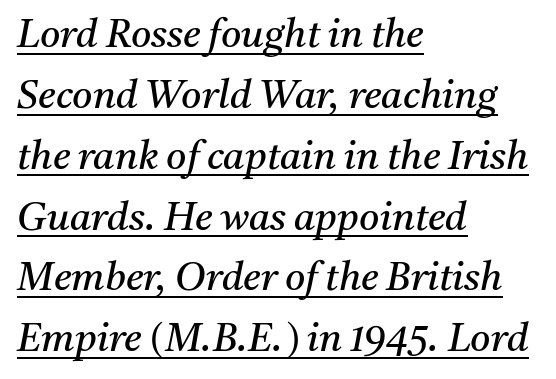
The image shows 39 px regular-weight serif type, italic (leaning right); set left-aligned, normal line spacing (1.56x), normal letter spacing, underlined; medium stroke contrast and a medium x-height.
